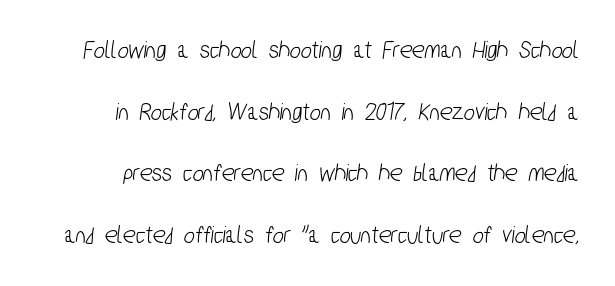
{"underline": "no", "line_spacing": "loose", "line_spacing_ratio": 2.37, "letter_spacing": "normal", "letter_spacing_em": 0.0, "glyph_px": 26}
